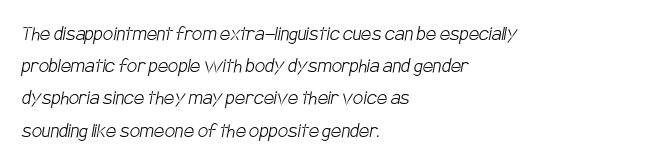
The line-height multiplier appears to be the usual default. The line texture is even and compact thanks to regular tracking. Compared with a typical body face, this is equally light or lighter still. The setting favours the left margin, as ordinary paragraphs usually do. The specimen omits any rule beneath the text block's lines.
